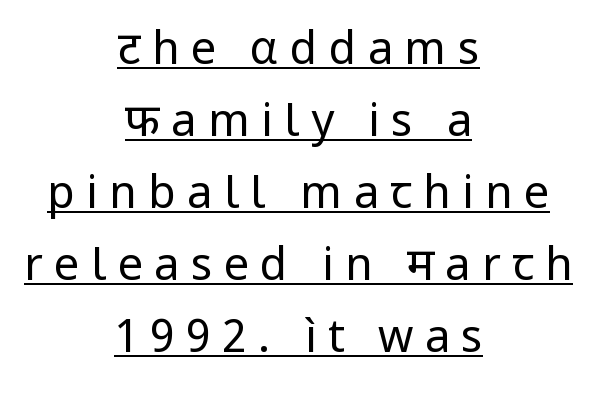
The image shows 45 px regular-weight sans-serif type, upright; set centered, normal line spacing (1.6x), unusually wide letter spacing (+0.25 em), underlined; low stroke contrast and a medium x-height.
